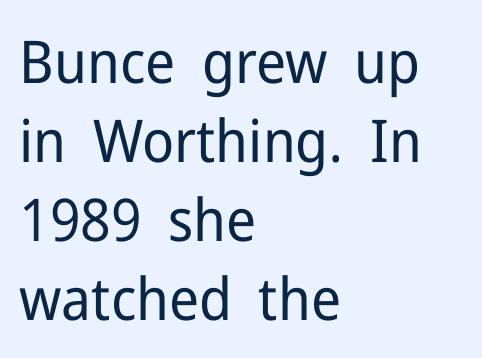
Q: Is the text bold? A: No.
Q: Is the text italic (slanted)? A: No, it is upright.
Q: Is the typeface a serif or a sans-serif typeface? A: Sans-serif.
Q: Is the text underlined? A: No.
Q: How is the paragraph aligned? A: Left-aligned.
Q: Is the spacing between letters normal or unusually wide? A: Normal.
Q: Is the spacing between lines tight, normal or loose? A: Normal.
Q: Width (condensed, normal, or wide)? A: Normal.
Q: Stroke contrast? A: Low.
Q: x-height? A: Medium.
Q: Monospaced? A: No.
